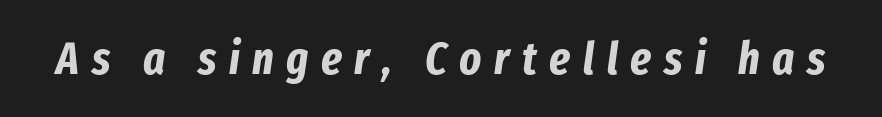
The image shows 46 px bold, condensed type, italic (leaning right); set unusually wide letter spacing (+0.27 em), not underlined; low stroke contrast and a medium x-height.
